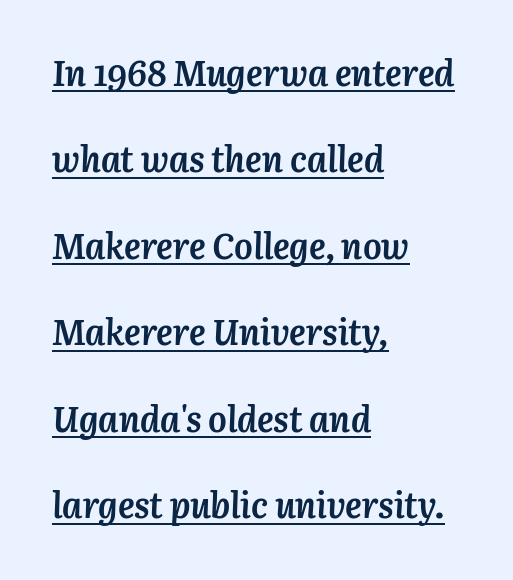
Posture: slanted. Is this a fixed-width face? No — the glyphs have proportional, varying widths. Each line starts at the same left margin while the right side varies. A great deal of white space separates one row of letters from the next.
